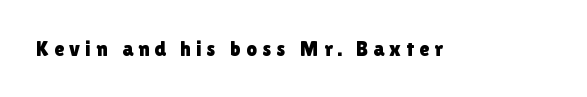
Any mark beneath the type? The region is blank. The specimen reads as upright at a glance. The tracking jumps out immediately: characters are airy and widely separated.
